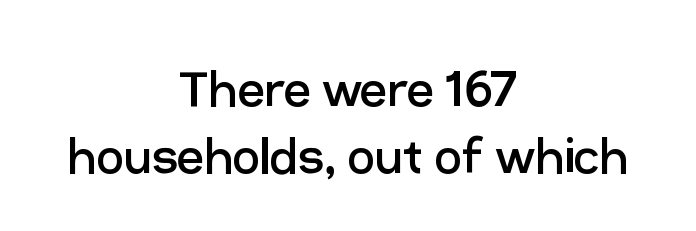
Q: Is the text bold? A: No.
Q: Is the text italic (slanted)? A: No, it is upright.
Q: Is the typeface a serif or a sans-serif typeface? A: Sans-serif.
Q: Is the text underlined? A: No.
Q: How is the paragraph aligned? A: Centered.
Q: Is the spacing between letters normal or unusually wide? A: Normal.
Q: Is the spacing between lines tight, normal or loose? A: Tight.
Q: Width (condensed, normal, or wide)? A: Normal.
Q: Stroke contrast? A: Low.
Q: x-height? A: Medium.
Q: Monospaced? A: No.
